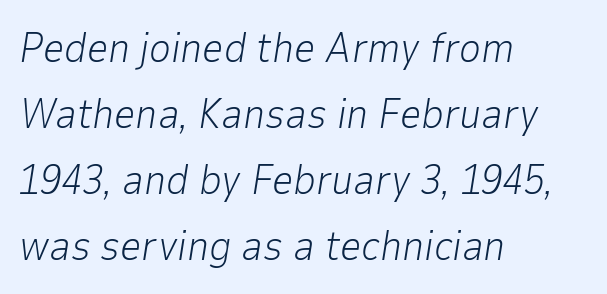
The image shows 42 px light type, italic (leaning right); set left-aligned, normal line spacing (1.57x), normal letter spacing, not underlined; low stroke contrast and a medium x-height.
